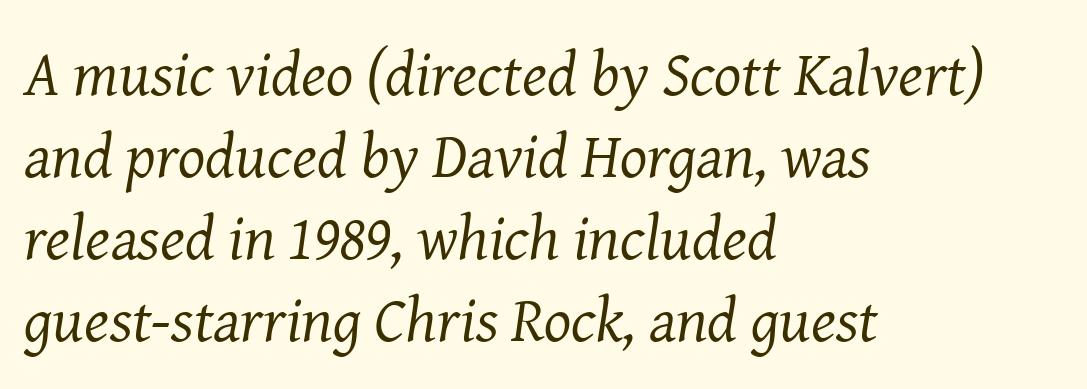
Q: Is the text bold? A: No.
Q: Is the text italic (slanted)? A: Yes, it leans right by about 8 degrees.
Q: Is the typeface a serif or a sans-serif typeface? A: Serif.
Q: Is the text underlined? A: No.
Q: How is the paragraph aligned? A: Left-aligned.
Q: Is the spacing between letters normal or unusually wide? A: Normal.
Q: Is the spacing between lines tight, normal or loose? A: Normal.
Q: Width (condensed, normal, or wide)? A: Normal.
Q: Stroke contrast? A: Medium.
Q: x-height? A: Medium.
Q: Monospaced? A: No.
